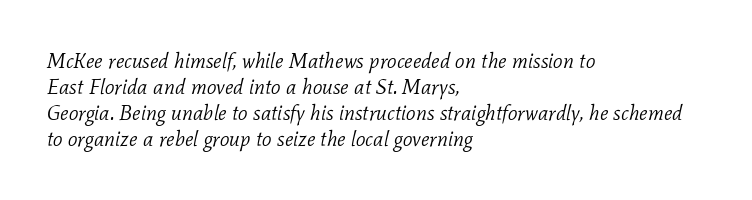
Q: Is the text bold? A: No.
Q: Is the text italic (slanted)? A: Yes, it leans right by about 11 degrees.
Q: Is the text underlined? A: No.
Q: How is the paragraph aligned? A: Left-aligned.
Q: Is the spacing between letters normal or unusually wide? A: Normal.
